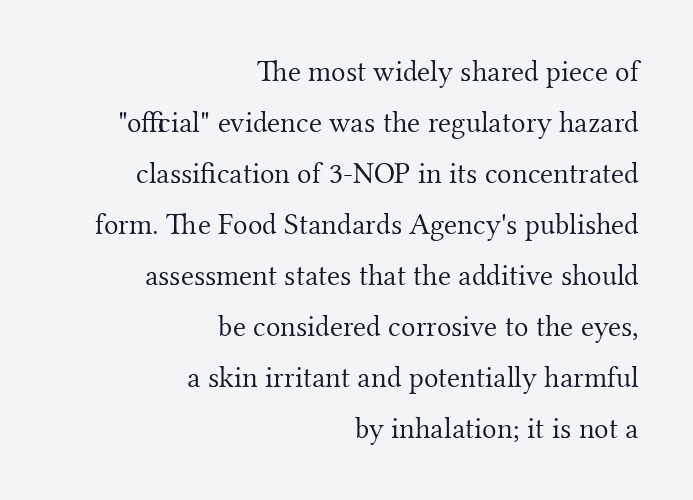
The image shows 30 px light serif type, upright; set right-aligned, normal line spacing (1.7x), normal letter spacing, not underlined; medium stroke contrast and a small x-height.
